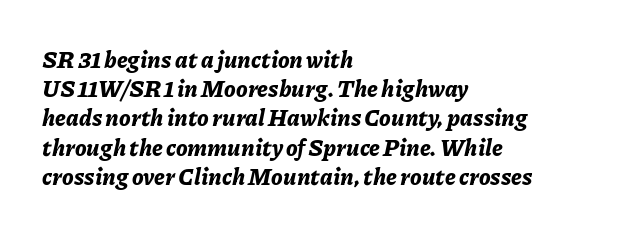
The image shows 23 px bold type, italic (leaning right); set left-aligned, normal line spacing (1.27x), normal letter spacing, not underlined.
